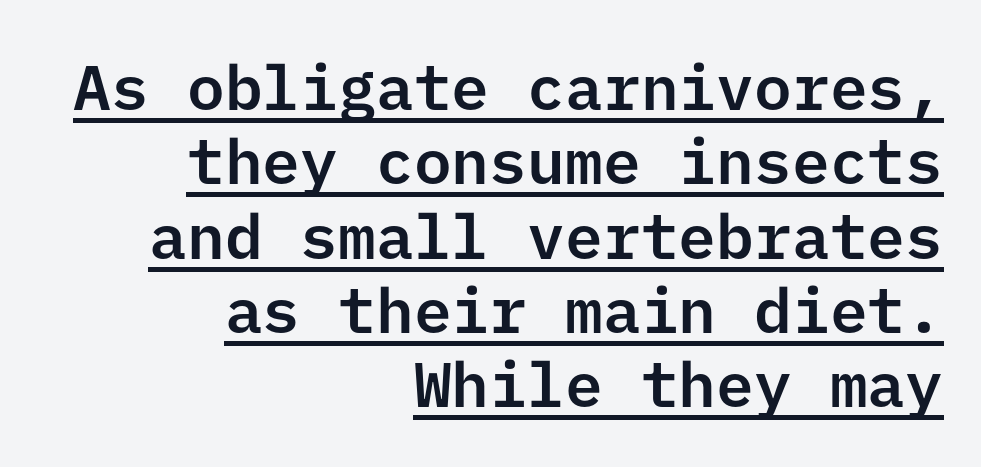
The compositor pushed each line to the right boundary. You can tell from the bare stems that sans-serif type was used. The typography opts for an upright posture over an oblique one. The face used here appears with an underline applied. Spacing between characters is what you'd get straight out of the box.
